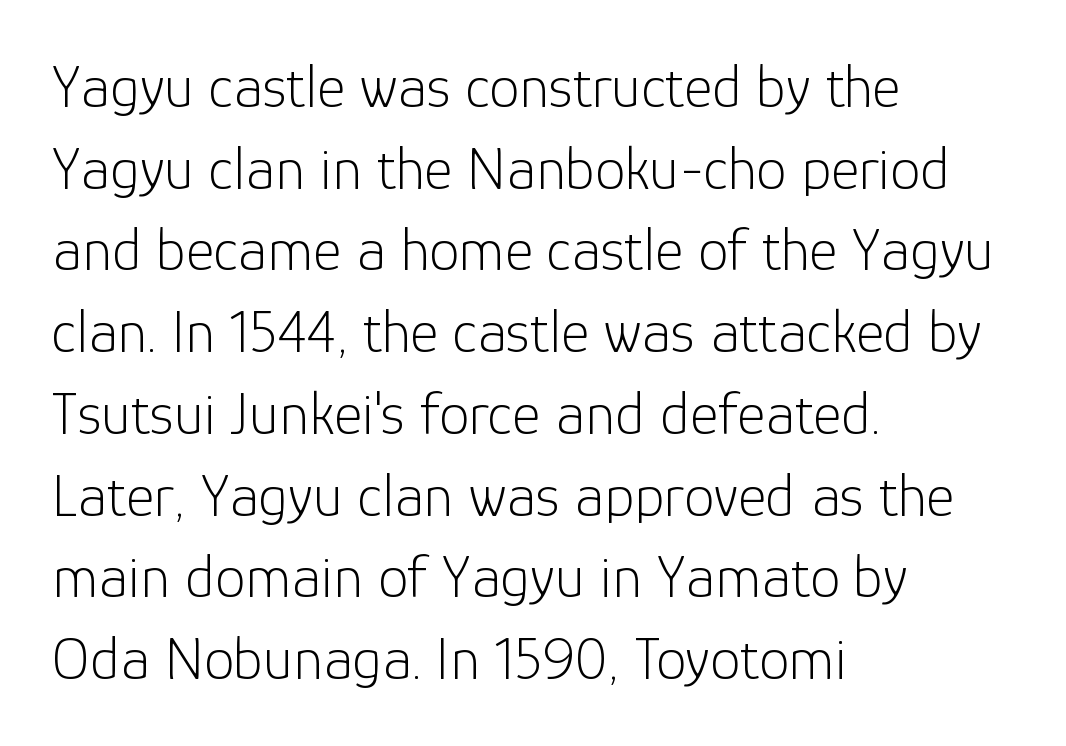
Q: Is the text bold? A: No.
Q: Is the text italic (slanted)? A: No, it is upright.
Q: Is the typeface a serif or a sans-serif typeface? A: Sans-serif.
Q: Is the text underlined? A: No.
Q: How is the paragraph aligned? A: Left-aligned.
Q: Is the spacing between letters normal or unusually wide? A: Normal.
Q: Is the spacing between lines tight, normal or loose? A: Normal.
Q: Width (condensed, normal, or wide)? A: Normal.
Q: Stroke contrast? A: Low.
Q: x-height? A: Medium.
Q: Monospaced? A: No.
